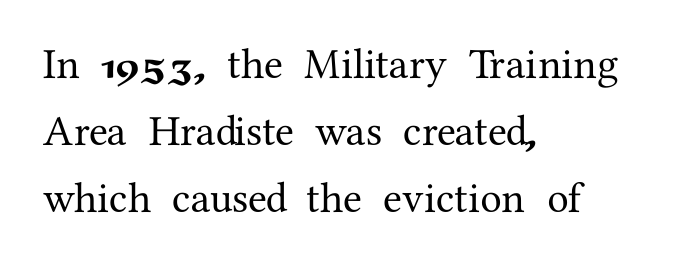
Q: Is the text italic (slanted)? A: No, it is upright.
Q: Is the typeface a serif or a sans-serif typeface? A: Serif.
Q: Is the text underlined? A: No.
Q: How is the paragraph aligned? A: Left-aligned.
Q: Is the spacing between letters normal or unusually wide? A: Normal.
Q: Is the spacing between lines tight, normal or loose? A: Normal.
Q: Width (condensed, normal, or wide)? A: Normal.
Q: Stroke contrast? A: Medium.
Q: x-height? A: Medium.
Q: Monospaced? A: No.
